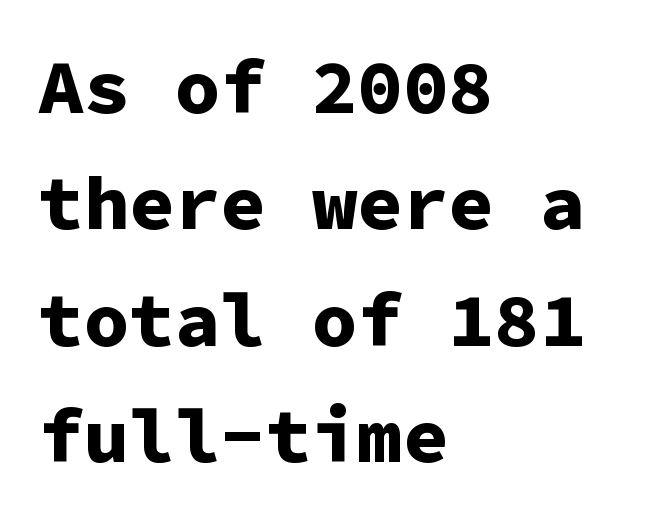
Each word holds together tightly as a unit, with standard inter-letter gaps. This sample has the even, mechanical cadence of fixed-width lettering. Each new line begins a customary step beneath the previous one. The area under the type is left untouched. Look at the stroke-to-counter ratio: heavy, a bold. Designer's note — italics off, roman on.
